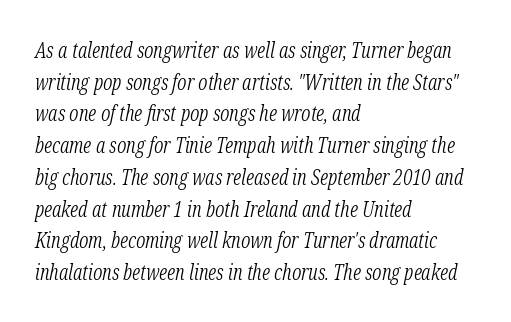
Q: Is the text bold? A: No.
Q: Is the text italic (slanted)? A: Yes, it leans right by about 12 degrees.
Q: Is the text underlined? A: No.
Q: How is the paragraph aligned? A: Left-aligned.
Q: Is the spacing between letters normal or unusually wide? A: Normal.
Q: Is the spacing between lines tight, normal or loose? A: Normal.
